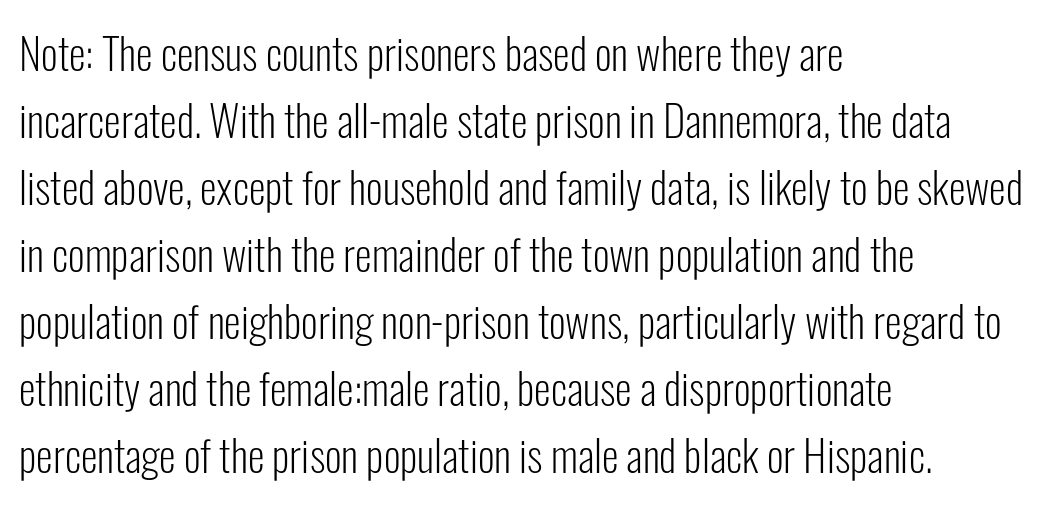
Characters remain perfectly vertical along every line. On a weight scale, this lands at 450 or below. Descenders hang freely into open space. Visually the block forms a straight wall on the left and a jagged coastline on the right.
